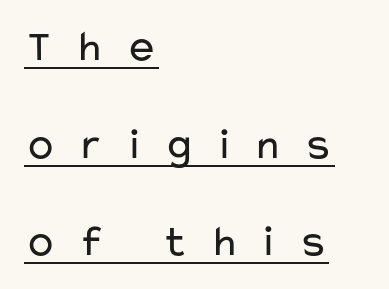
{"serif": "no", "italic": "no", "bold": "no", "weight": "regular", "width": "wide", "stroke_contrast": "low", "x_height": "medium", "monospaced": "no", "underline": "yes", "align": "left", "line_spacing": "loose", "line_spacing_ratio": 2.22, "letter_spacing": "wide", "letter_spacing_em": 0.47, "glyph_px": 44}
